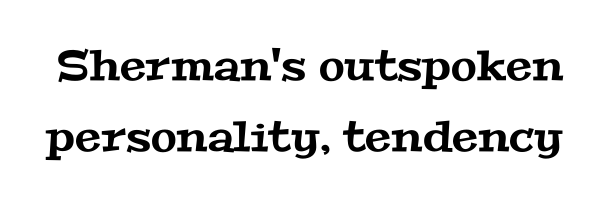
{"serif": "yes", "width": "wide", "stroke_contrast": "medium", "x_height": "medium", "monospaced": "no", "underline": "no", "line_spacing": "normal", "line_spacing_ratio": 1.7, "letter_spacing": "normal", "letter_spacing_em": 0.0, "glyph_px": 42}
